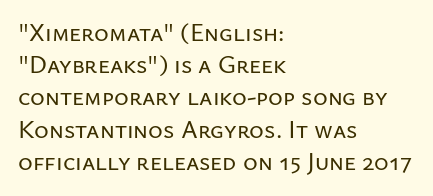
{"italic": "no", "underline": "no", "align": "left", "line_spacing": "normal", "line_spacing_ratio": 1.29, "letter_spacing": "normal", "letter_spacing_em": 0.0, "glyph_px": 25}
